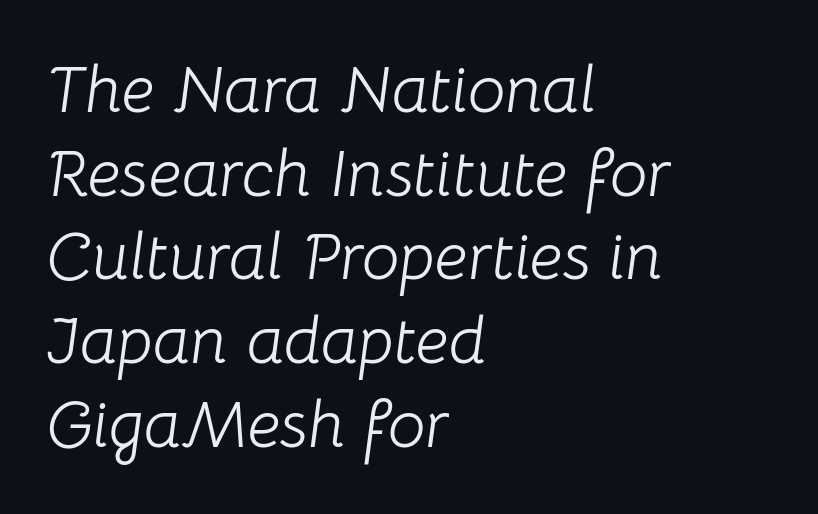
The image shows 67 px light type, italic (leaning right); set left-aligned, normal line spacing (1.25x), normal letter spacing, not underlined; low stroke contrast and a medium x-height.
